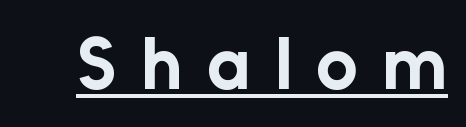
The image shows 73 px bold sans-serif type, upright; set unusually wide letter spacing (+0.33 em), underlined; low stroke contrast and a medium x-height.
